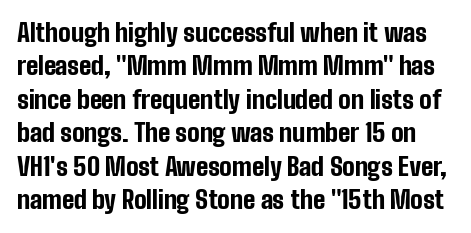
The image shows 25 px bold type, upright; set normal line spacing (1.34x), normal letter spacing, not underlined.
